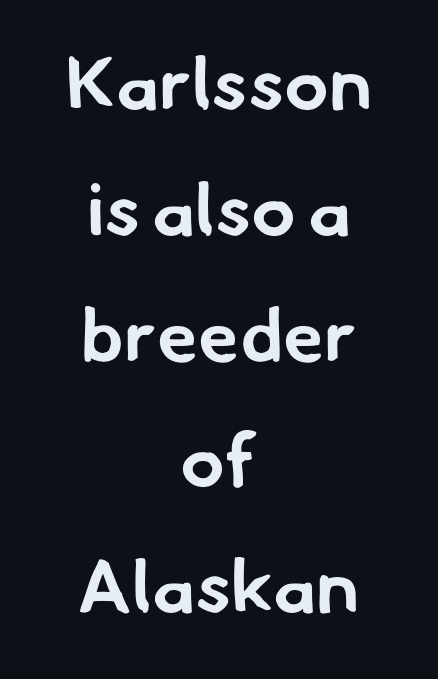
{"serif": "no", "bold": "yes", "weight": "bold", "width": "normal", "stroke_contrast": "low", "x_height": "small", "monospaced": "no", "underline": "no", "align": "center", "line_spacing": "normal", "line_spacing_ratio": 1.7, "letter_spacing": "normal", "letter_spacing_em": 0.0, "glyph_px": 74}
